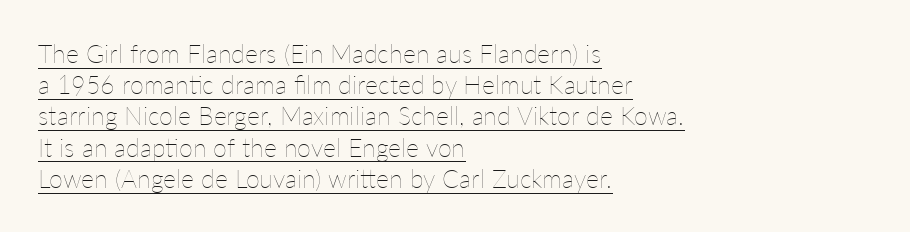
Q: Is the text bold? A: No.
Q: Is the text italic (slanted)? A: No, it is upright.
Q: Is the text underlined? A: Yes.
Q: How is the paragraph aligned? A: Left-aligned.
Q: Is the spacing between letters normal or unusually wide? A: Normal.
Q: Is the spacing between lines tight, normal or loose? A: Normal.
